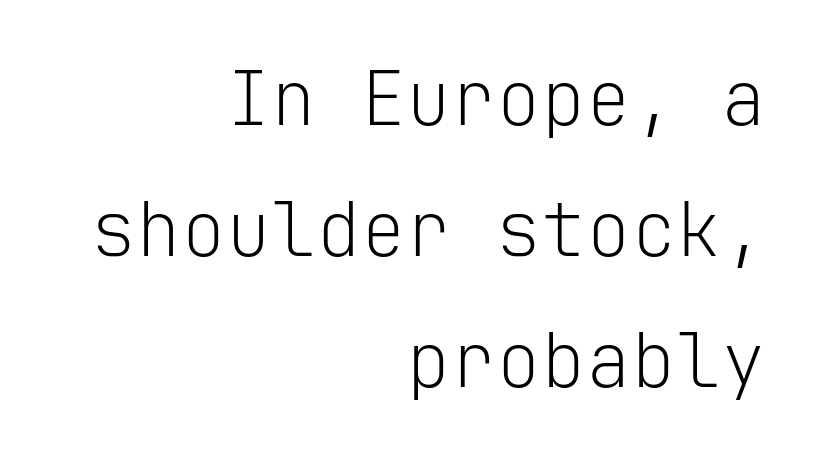
These lines are rendered in a fixed-pitch font. Leftover space on each line is placed entirely before the opening word. To sum up the face: it is a sans, with no serifs. Caption: standard tracking, unaltered.
